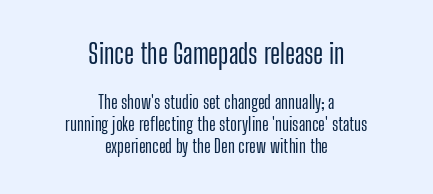
The image shows 27 px text type, upright; set centered, line spacing 1.21x, normal letter spacing, not underlined; the first (top) block is 1.5x larger.
